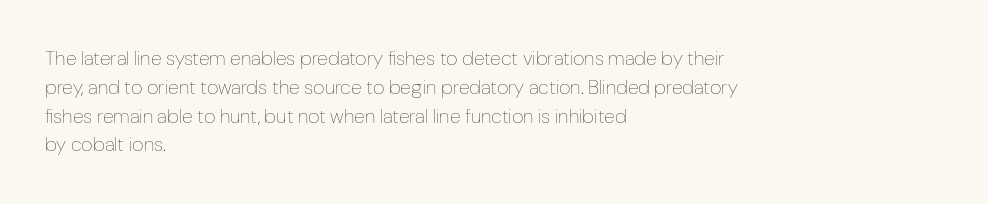
Vertical strokes here are truly vertical. The typesetting does not lean heavy: it is not bold. These lines keep a tight, regular rhythm from letter to letter. Anything drawn beneath the words? Only blank space. The designer left line spacing at the default. Caption: multi-line text, flush left, ragged right.
